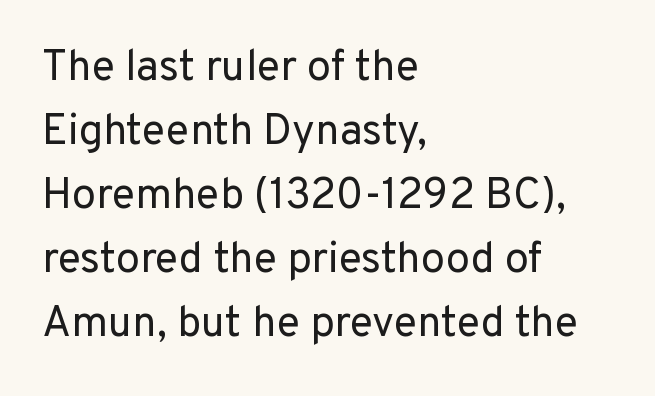
The image shows 43 px regular-weight sans-serif type, upright; set left-aligned, normal line spacing (1.49x), normal letter spacing, not underlined; low stroke contrast and a medium x-height.
